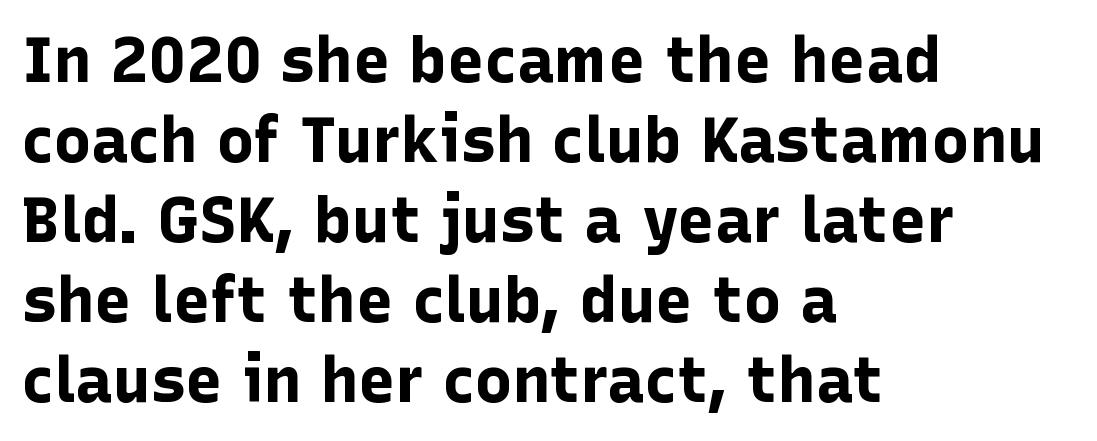
{"serif": "no", "italic": "no", "bold": "yes", "weight": "bold", "width": "normal", "stroke_contrast": "low", "x_height": "medium", "monospaced": "no", "underline": "no", "align": "left", "line_spacing": "normal", "line_spacing_ratio": 1.27, "letter_spacing": "normal", "letter_spacing_em": 0.0, "glyph_px": 63}
